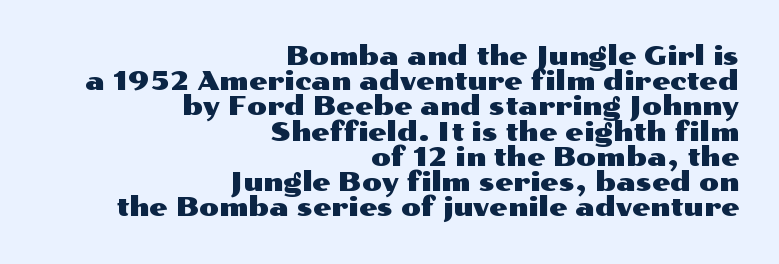
Q: Is the text italic (slanted)? A: No, it is upright.
Q: Is the text underlined? A: No.
Q: How is the paragraph aligned? A: Right-aligned.
Q: Is the spacing between letters normal or unusually wide? A: Normal.
Q: Is the spacing between lines tight, normal or loose? A: Tight.
